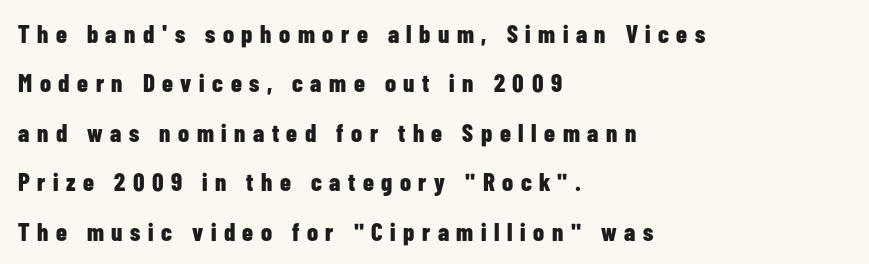
Q: Is the text bold? A: Yes.
Q: Is the text italic (slanted)? A: No, it is upright.
Q: Is the text underlined? A: No.
Q: How is the paragraph aligned? A: Left-aligned.
Q: Is the spacing between letters normal or unusually wide? A: Unusually wide.
Q: Is the spacing between lines tight, normal or loose? A: Loose.
